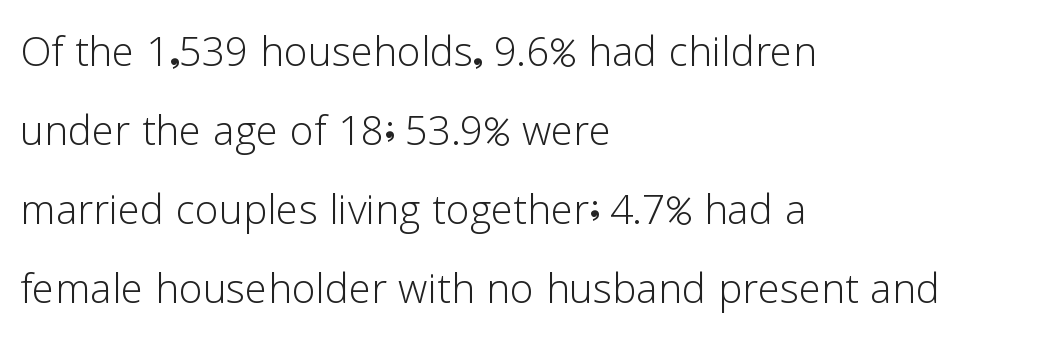
Q: Is the text bold? A: No.
Q: Is the text italic (slanted)? A: No, it is upright.
Q: Is the typeface a serif or a sans-serif typeface? A: Sans-serif.
Q: Is the text underlined? A: No.
Q: How is the paragraph aligned? A: Left-aligned.
Q: Is the spacing between letters normal or unusually wide? A: Normal.
Q: Is the spacing between lines tight, normal or loose? A: Normal.
Q: Width (condensed, normal, or wide)? A: Normal.
Q: Stroke contrast? A: Low.
Q: x-height? A: Medium.
Q: Monospaced? A: No.
